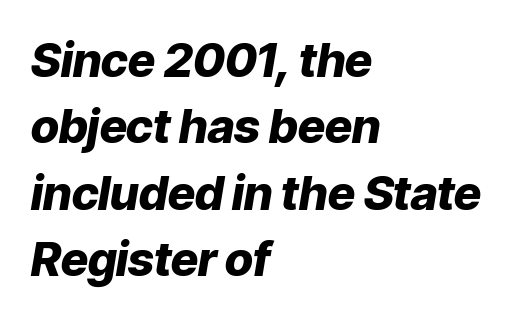
Horizontal alignment here is leftward, the default for most running prose. I'd describe the lettering as bold — thick and assertive. The type is set solid horizontally, with unmodified tracking. Looking at the ascenders, they clearly lean.
